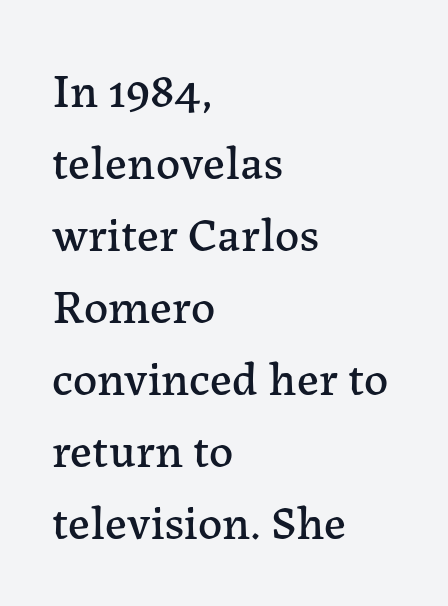
The image shows 48 px serif type, upright; set left-aligned, normal line spacing (1.5x), normal letter spacing, not underlined; low stroke contrast and a medium x-height.
